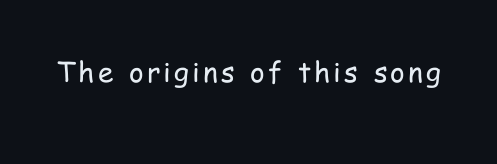
Q: Is the text bold? A: No.
Q: Is the text italic (slanted)? A: No, it is upright.
Q: Is the typeface a serif or a sans-serif typeface? A: Sans-serif.
Q: Is the text underlined? A: No.
Q: Width (condensed, normal, or wide)? A: Condensed.
Q: Stroke contrast? A: Low.
Q: x-height? A: Medium.
Q: Monospaced? A: No.
